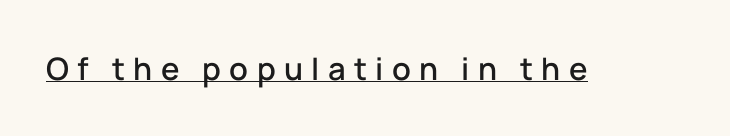
{"serif": "no", "italic": "no", "width": "normal", "stroke_contrast": "low", "x_height": "medium", "monospaced": "no", "underline": "yes", "letter_spacing": "wide", "letter_spacing_em": 0.27, "glyph_px": 31}
